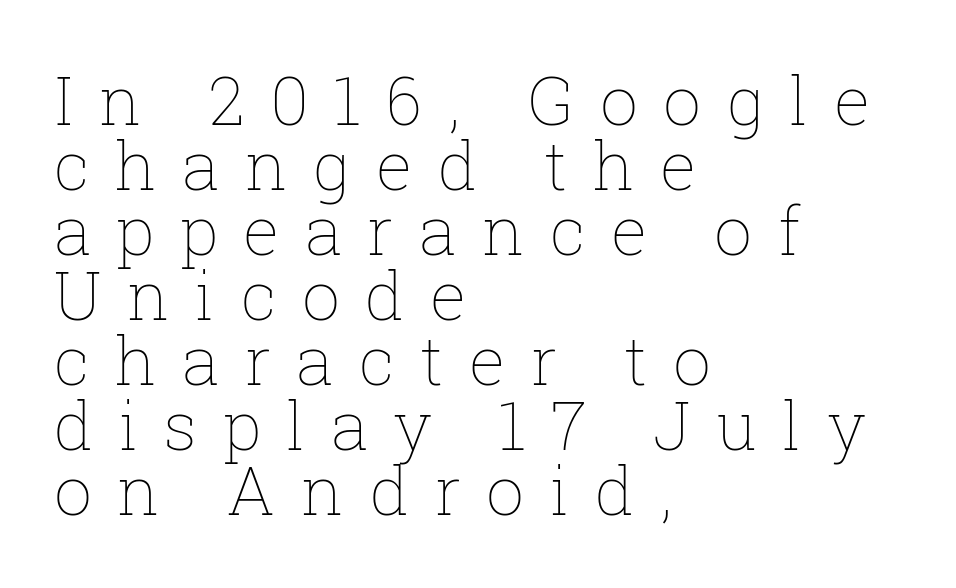
The face used here is proportionally spaced, like ordinary book or web type. Caption: expanded tracking, letters set apart. The weight would be labelled regular, book, light, or lighter still. Style check: upright.
